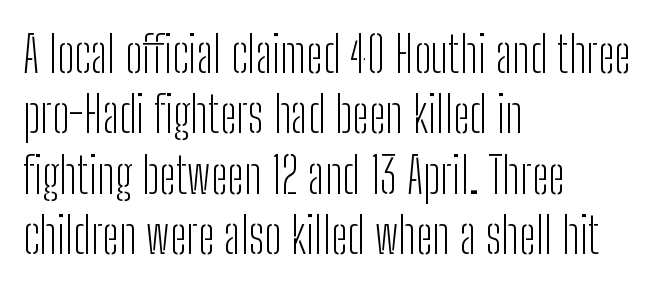
The image shows 50 px light, condensed sans-serif type, upright; set left-aligned, line spacing 1.21x, normal letter spacing, not underlined; low stroke contrast and a medium x-height.
